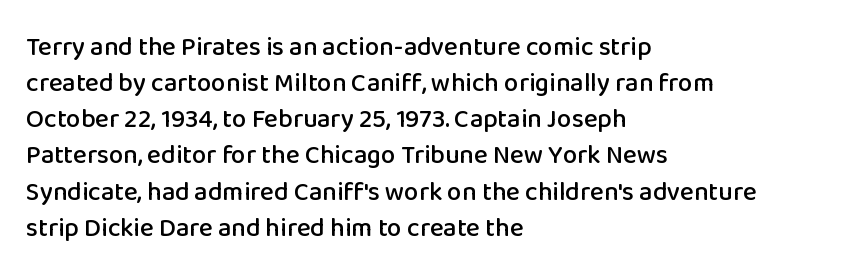
A typesetter would mark this as roman, not italic. Every row of glyphs begins at an identical x-position on the left. Descenders are the only things crossing below the line. Horizontal bands of white between lines are of average thickness.
